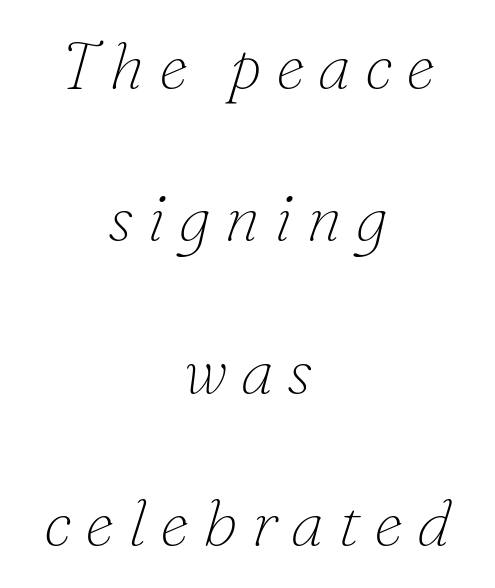
Notice the wide empty band between every row — that's loose leading. The typesetting does not lean heavy: it is not bold. Looks like regular typesetting: each glyph gets only the width it needs. This is oblique type, the kind used for emphasis or titles.
